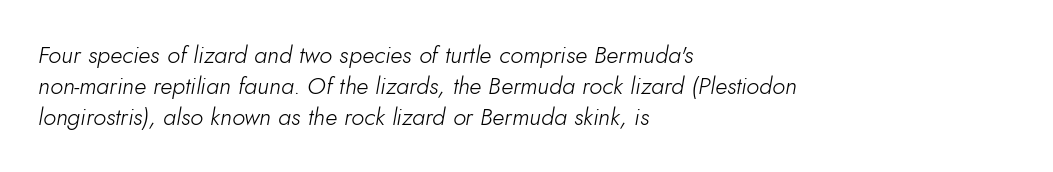
Where is the straight margin? On the left. This sample uses plain, unmodified letter spacing. Normally led — the rows are evenly, conventionally spaced. Ink coverage per letter is moderate at most.
